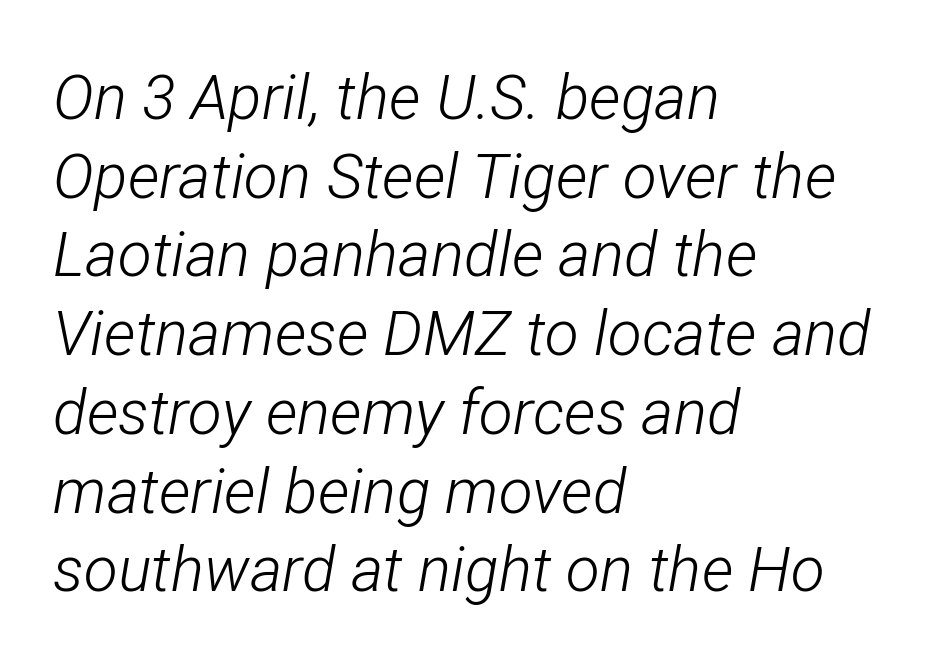
The image shows 62 px light, condensed type, italic (leaning right); set left-aligned, normal line spacing (1.27x), normal letter spacing, not underlined; low stroke contrast and a medium x-height.
